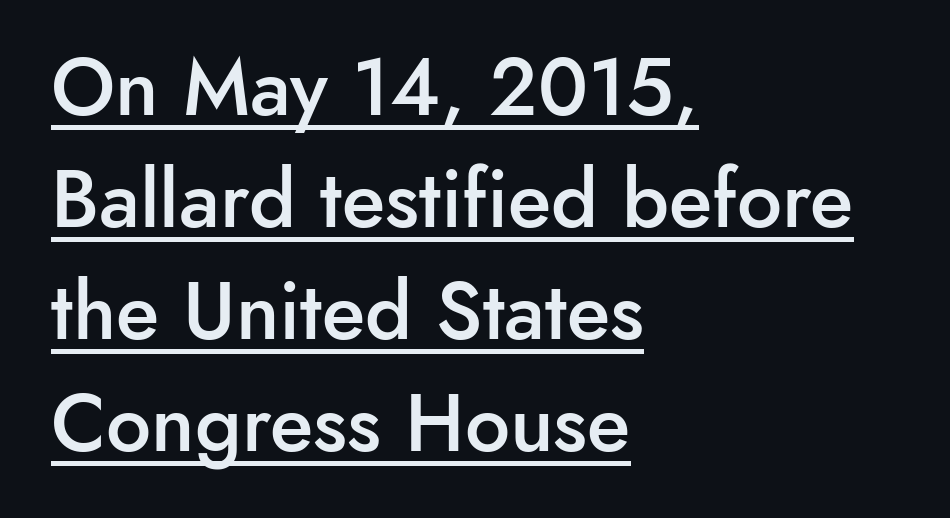
Whoever set this chose a conventional vertical rhythm. Alignment: flush left. The face used here is a semibold: visibly heavier than regular, lighter than bold. Posture: upright roman.
